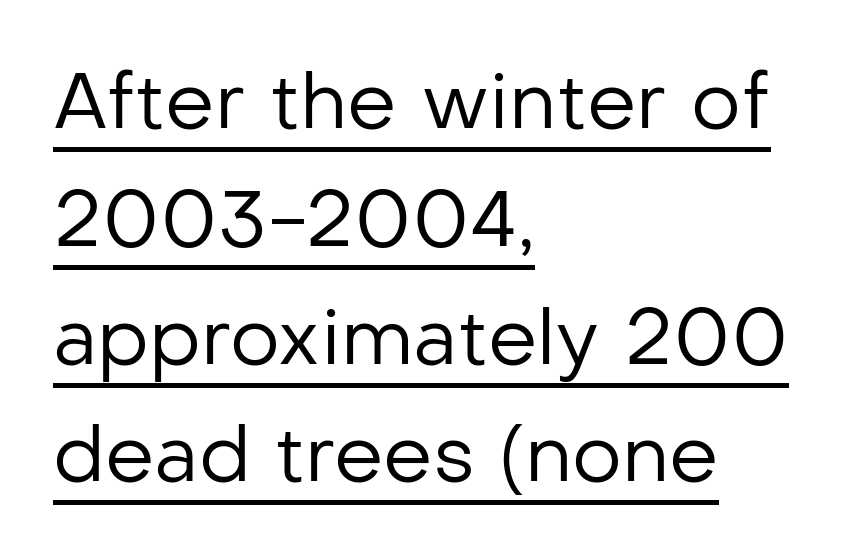
The image shows 78 px regular-weight sans-serif type, upright; set left-aligned, normal line spacing (1.51x), normal letter spacing, underlined; low stroke contrast and a medium x-height.
